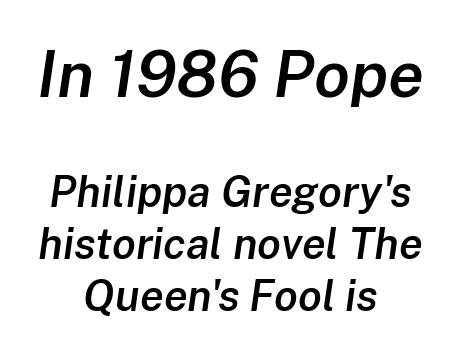
{"italic": "yes", "lean": "right", "slant_degrees": 8, "bold": "semi", "weight": "semibold", "width": "normal", "stroke_contrast": "low", "x_height": "medium", "monospaced": "no", "underline": "no", "align": "center", "line_spacing_ratio": 1.21, "letter_spacing": "normal", "letter_spacing_em": 0.0, "larger_block": "first", "size_ratio": 1.51, "glyph_px": 65}
